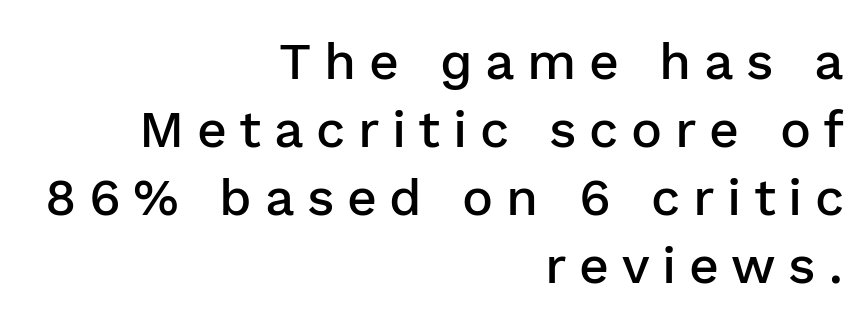
Ordinary non-slanted type is in use. Each letter's strokes conclude bluntly, with no projecting serifs. This sample has the flowing, uneven cadence of proportional lettering. This sample uses expanded letter spacing, leaving extra air between glyphs. Compared with typical paragraphs, the rows here are spaced about the same. Beneath every word, the page is bare.
